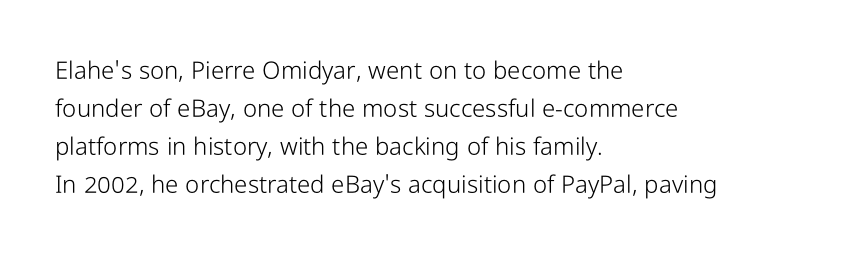
Q: Is the text bold? A: No.
Q: Is the text italic (slanted)? A: No, it is upright.
Q: Is the text underlined? A: No.
Q: How is the paragraph aligned? A: Left-aligned.
Q: Is the spacing between letters normal or unusually wide? A: Normal.
Q: Is the spacing between lines tight, normal or loose? A: Normal.
